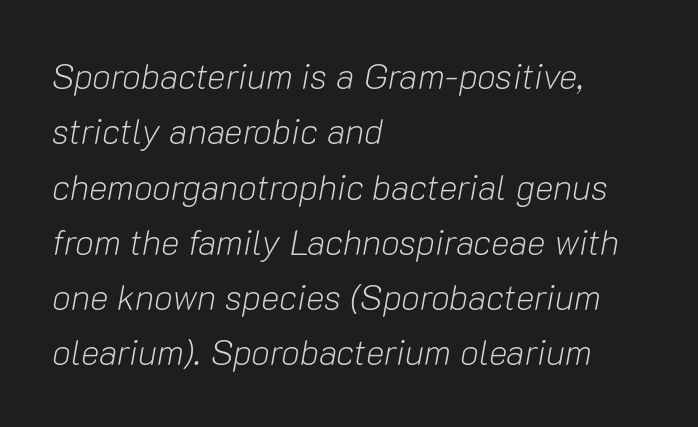
This sample is left-justified, so line endings fall wherever the words run out. This sample uses an oblique cut, with every glyph tilted off the vertical. The passage shown stacks its lines at a standard gap. Ink coverage per letter is moderate at most. Inter-character spacing is left at the font's built-in metrics.
